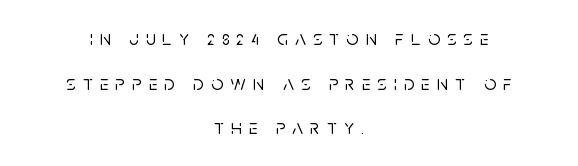
Q: Is the text italic (slanted)? A: No, it is upright.
Q: Is the text underlined? A: No.
Q: How is the paragraph aligned? A: Centered.
Q: Is the spacing between letters normal or unusually wide? A: Unusually wide.
Q: Is the spacing between lines tight, normal or loose? A: Loose.
